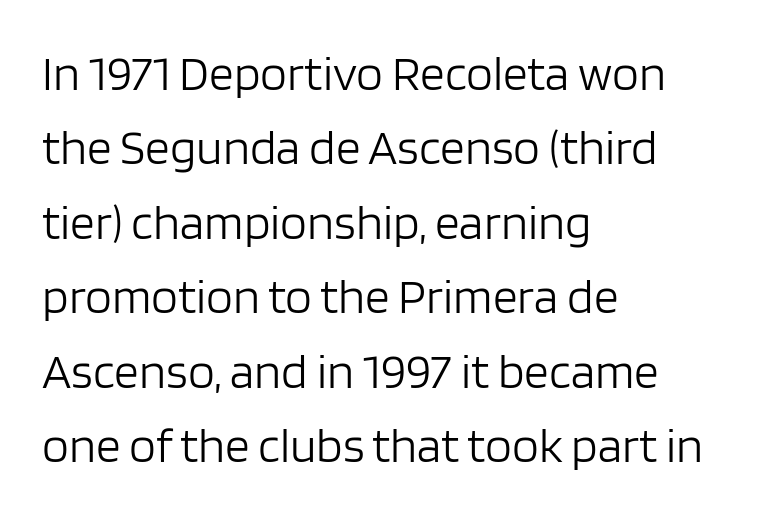
The lines sit at an ordinary, default distance from one another. Proportional: the letters do not fall into vertical columns. Default kerning and tracking; the words read as compact shapes. Stroke mass is kept to a normal reading level or below.
